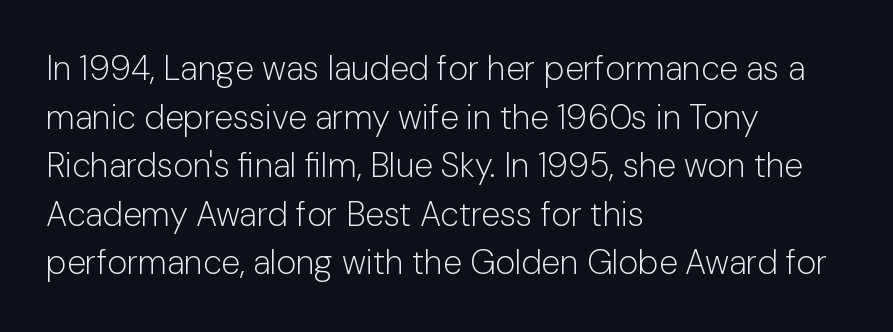
Q: Is the text bold? A: No.
Q: Is the text italic (slanted)? A: No, it is upright.
Q: Is the typeface a serif or a sans-serif typeface? A: Sans-serif.
Q: Is the text underlined? A: No.
Q: How is the paragraph aligned? A: Left-aligned.
Q: Is the spacing between letters normal or unusually wide? A: Normal.
Q: Is the spacing between lines tight, normal or loose? A: Normal.
Q: Width (condensed, normal, or wide)? A: Normal.
Q: Stroke contrast? A: Low.
Q: x-height? A: Medium.
Q: Monospaced? A: No.
